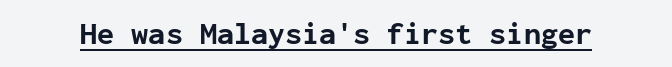
The image shows 31 px bold sans-serif type, upright, monospaced; set normal letter spacing, underlined; low stroke contrast and a medium x-height.
